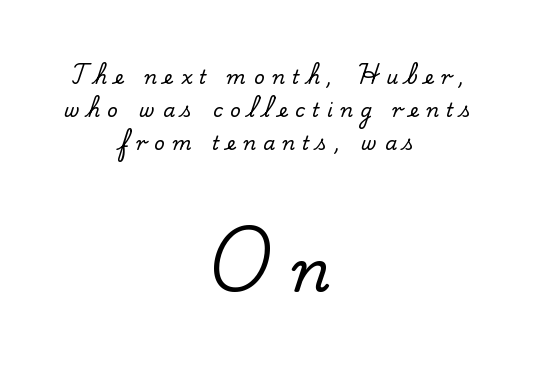
These two chunks differ in scale, with the bottom chunk taking the larger measure. Only glyphs here, with clear space below each row. Neither beginnings nor endings align; midpoints do. Think of a printed novel: that variable character pitch is what you see here. A serif font was chosen for this passage.
